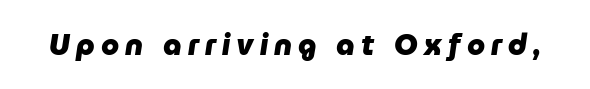
{"italic": "yes", "lean": "right", "slant_degrees": 9, "bold": "yes", "weight": "heavy", "width": "normal", "stroke_contrast": "low", "x_height": "medium", "monospaced": "no", "underline": "no", "letter_spacing": "wide", "letter_spacing_em": 0.21, "glyph_px": 29}
